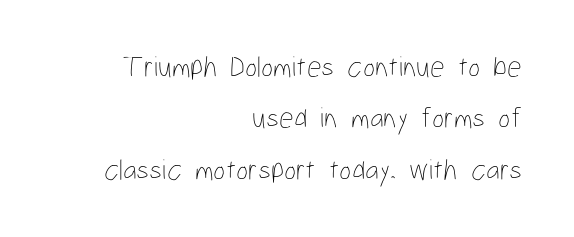
Q: Is the text bold? A: No.
Q: Is the text italic (slanted)? A: No, it is upright.
Q: Is the text underlined? A: No.
Q: How is the paragraph aligned? A: Right-aligned.
Q: Is the spacing between letters normal or unusually wide? A: Normal.
Q: Width (condensed, normal, or wide)? A: Condensed.
Q: Stroke contrast? A: Low.
Q: x-height? A: Medium.
Q: Monospaced? A: No.
